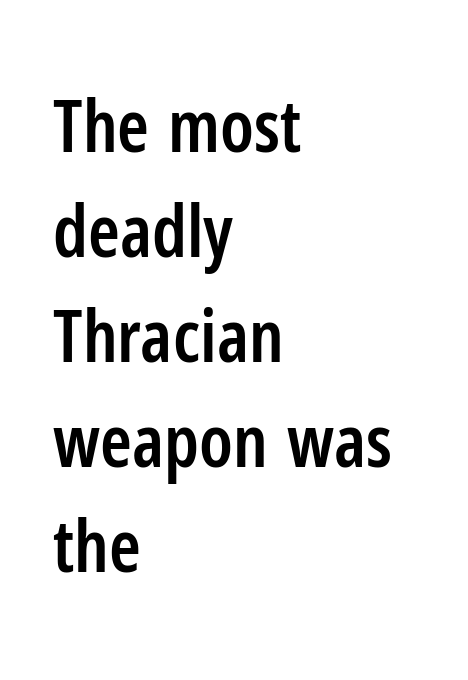
The image shows 72 px semibold, condensed sans-serif type, upright; set left-aligned, normal line spacing (1.46x), normal letter spacing, not underlined; low stroke contrast and a medium x-height.
